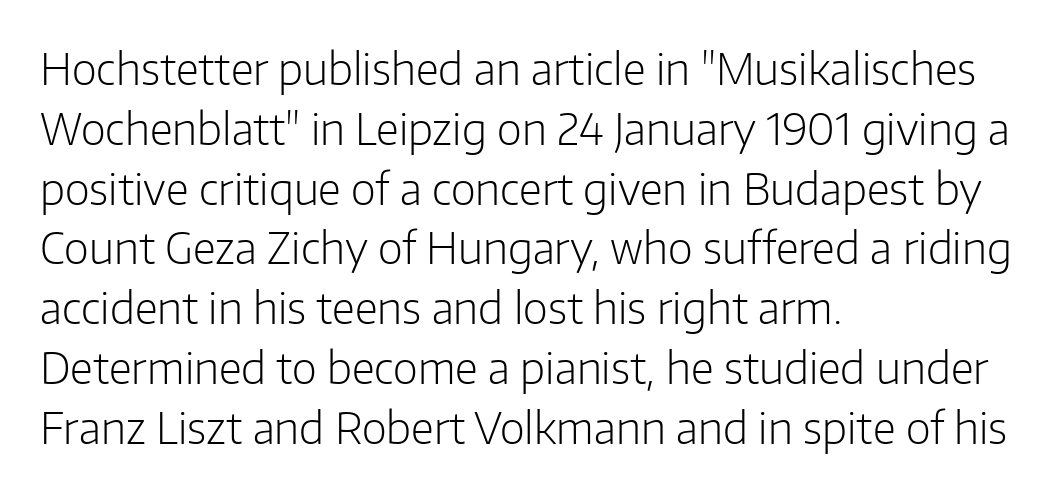
{"serif": "no", "italic": "no", "bold": "no", "weight": "light", "width": "normal", "stroke_contrast": "low", "x_height": "medium", "monospaced": "no", "underline": "no", "align": "left", "line_spacing": "normal", "line_spacing_ratio": 1.39, "letter_spacing": "normal", "letter_spacing_em": 0.0, "glyph_px": 43}
